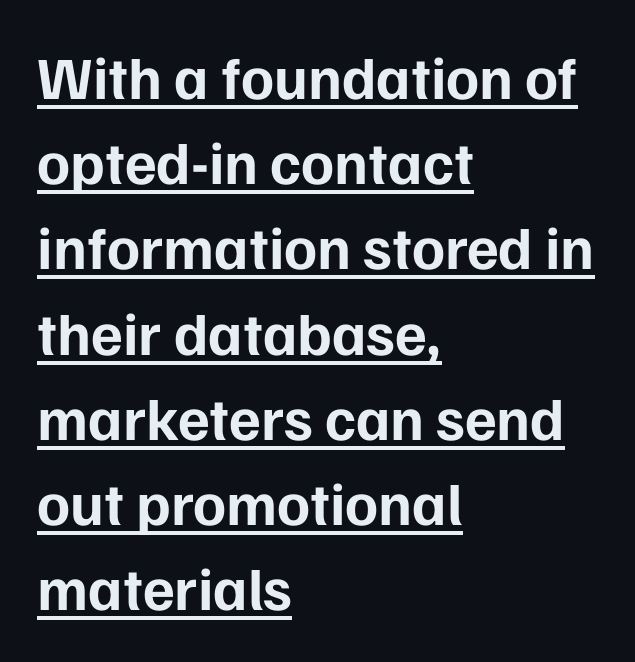
Q: Is the text bold? A: Yes.
Q: Is the text italic (slanted)? A: No, it is upright.
Q: Is the typeface a serif or a sans-serif typeface? A: Sans-serif.
Q: Is the text underlined? A: Yes.
Q: How is the paragraph aligned? A: Left-aligned.
Q: Is the spacing between letters normal or unusually wide? A: Normal.
Q: Is the spacing between lines tight, normal or loose? A: Normal.
Q: Width (condensed, normal, or wide)? A: Normal.
Q: Stroke contrast? A: Low.
Q: x-height? A: Medium.
Q: Monospaced? A: No.
